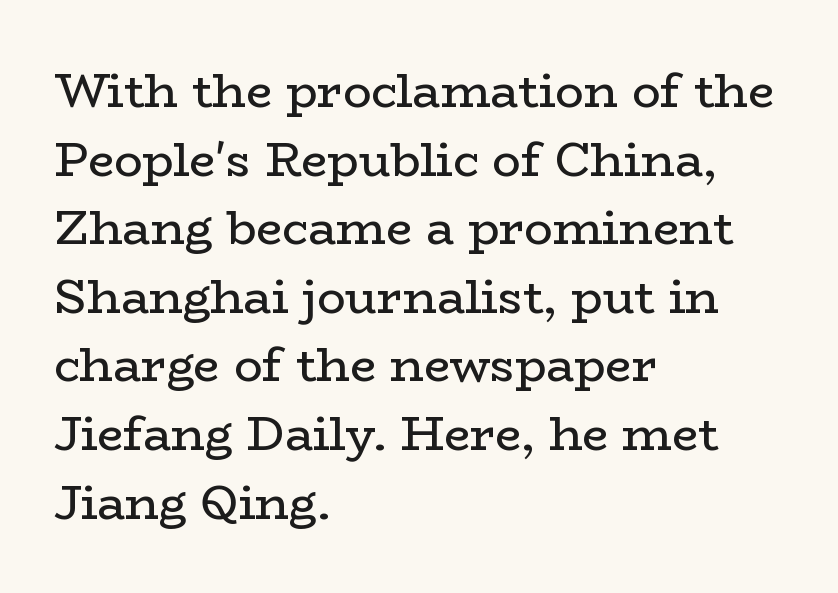
Do the characters align in a grid? No, the font is proportional. The vertical gap from one line to the next is medium. Italic: no, the glyphs are upright roman. This sample uses plain, unmodified letter spacing. The cut favours lightness, reaching ordinary text weight at its darkest. One-word summary of the alignment: left.
